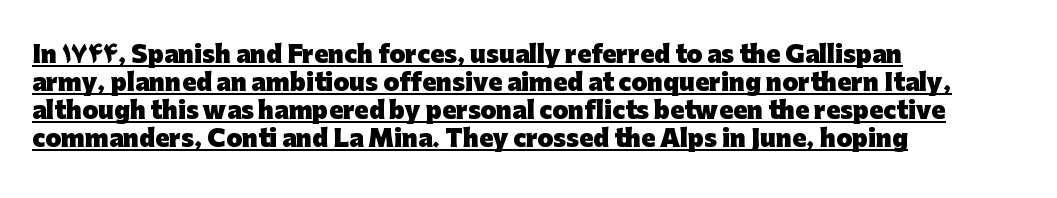
Set as a true bold cut, around the 700 mark. The typography opts for an upright posture over an oblique one. Tracking value appears to be zero — textbook default spacing. Alignment: flush left.
